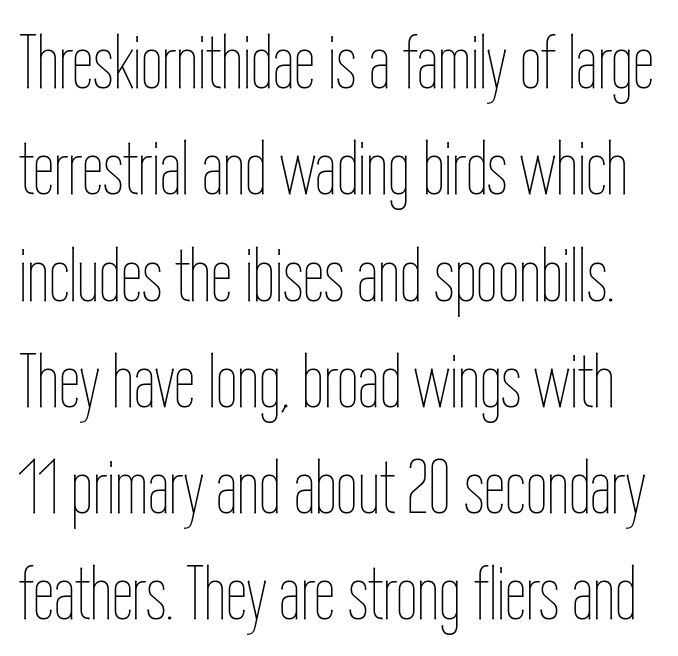
Baseline-to-baseline distance is the conventional proportion of letter height. The rendering uses natural spacing where letterforms have individual widths. Rule under the text: the space is simply empty. The horizontal fit of the characters is conventional and even.
